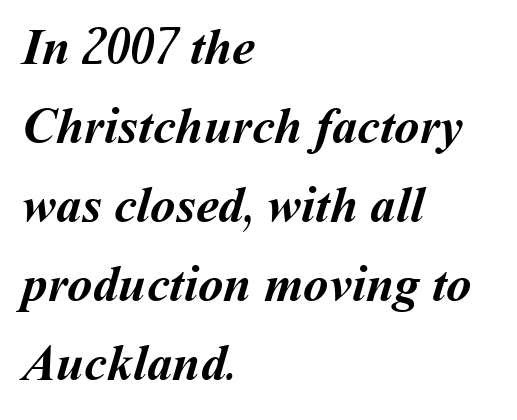
The image shows 51 px semibold type; set left-aligned, normal line spacing (1.55x), normal letter spacing, not underlined; medium stroke contrast and a medium x-height.
